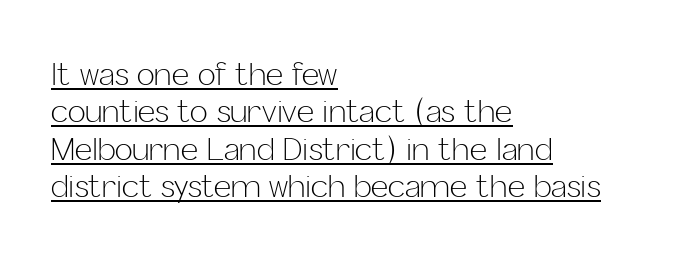
Q: Is the text bold? A: No.
Q: Is the text italic (slanted)? A: No, it is upright.
Q: Is the typeface a serif or a sans-serif typeface? A: Sans-serif.
Q: Is the text underlined? A: Yes.
Q: How is the paragraph aligned? A: Left-aligned.
Q: Is the spacing between letters normal or unusually wide? A: Normal.
Q: Is the spacing between lines tight, normal or loose? A: Normal.
Q: Width (condensed, normal, or wide)? A: Normal.
Q: Stroke contrast? A: Low.
Q: x-height? A: Medium.
Q: Monospaced? A: No.
